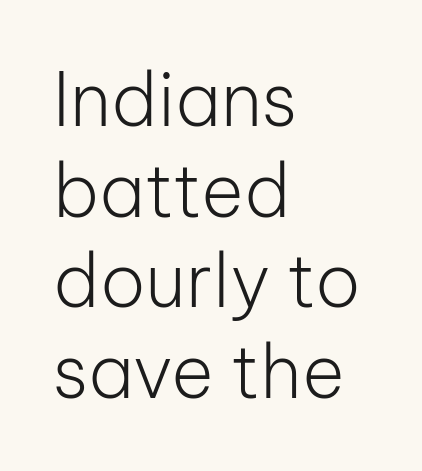
The image shows 73 px light sans-serif type, upright; set left-aligned, line spacing 1.24x, normal letter spacing, not underlined; low stroke contrast and a medium x-height.
